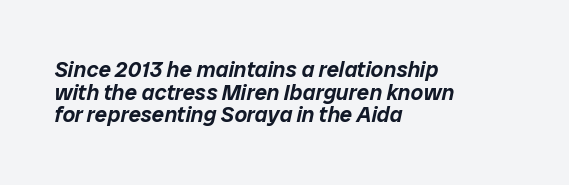
{"italic": "yes", "lean": "right", "slant_degrees": 12, "underline": "no", "align": "left", "line_spacing": "tight", "line_spacing_ratio": 1.03, "letter_spacing": "normal", "letter_spacing_em": 0.0, "glyph_px": 22}
